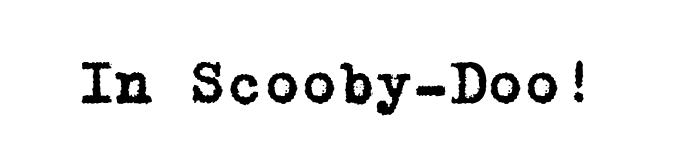
Q: Is the text italic (slanted)? A: No, it is upright.
Q: Is the typeface a serif or a sans-serif typeface? A: Serif.
Q: Is the text underlined? A: No.
Q: Is the spacing between letters normal or unusually wide? A: Normal.
Q: Width (condensed, normal, or wide)? A: Normal.
Q: Stroke contrast? A: Low.
Q: x-height? A: Medium.
